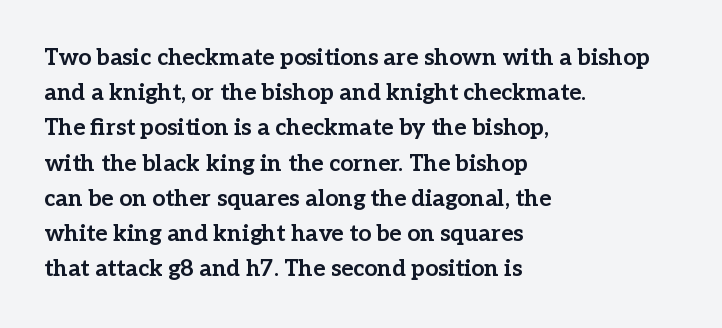
Each new line begins a customary step beneath the previous one. This rendering leaves character spacing at its baseline value. The lettering stays uniformly vertical, giving the passage a roman look. This rendering features lettering with no underline. A student would call this left alignment; a typographer would say flush left, rag right. Is the type bold? Yes — the strokes are clearly thick and heavy.
